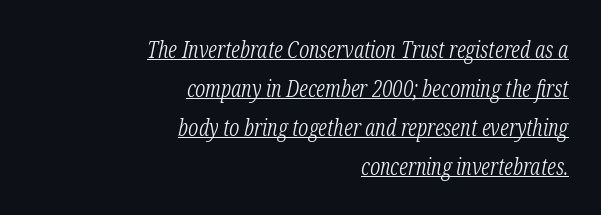
Q: Is the text bold? A: No.
Q: Is the text italic (slanted)? A: Yes, it leans right by about 12 degrees.
Q: Is the text underlined? A: Yes.
Q: How is the paragraph aligned? A: Right-aligned.
Q: Is the spacing between letters normal or unusually wide? A: Normal.
Q: Is the spacing between lines tight, normal or loose? A: Normal.
